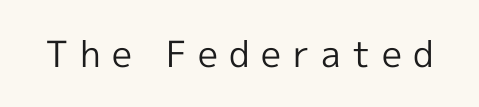
Q: Is the text bold? A: No.
Q: Is the text italic (slanted)? A: No, it is upright.
Q: Is the typeface a serif or a sans-serif typeface? A: Sans-serif.
Q: Is the text underlined? A: No.
Q: Is the spacing between letters normal or unusually wide? A: Unusually wide.
Q: Width (condensed, normal, or wide)? A: Normal.
Q: x-height? A: Medium.
Q: Monospaced? A: No.
